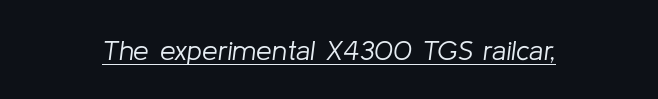
The image shows 28 px light type, italic (leaning right); set normal letter spacing, underlined; low stroke contrast and a medium x-height.
